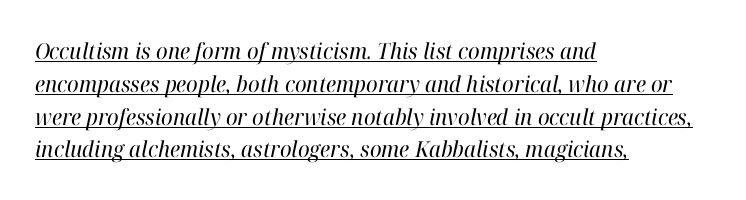
{"italic": "yes", "lean": "right", "slant_degrees": 12, "bold": "no", "underline": "yes", "align": "left", "line_spacing": "normal", "line_spacing_ratio": 1.49, "letter_spacing": "normal", "letter_spacing_em": 0.0, "glyph_px": 22}
